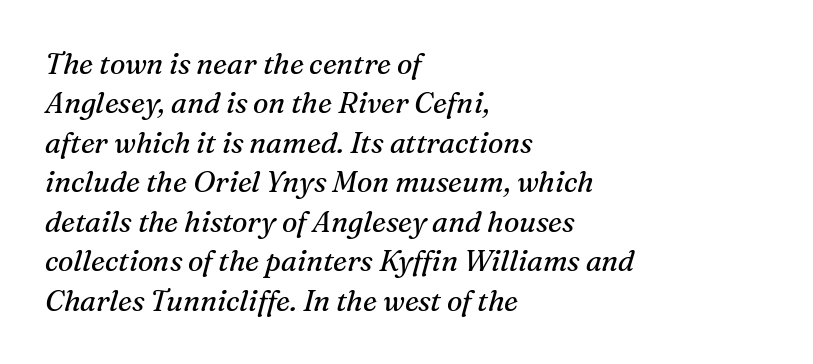
Caption: face not bold, strokes unweighted. Is this a fixed-width face? No — the glyphs have proportional, varying widths. Notice how the passage keeps a crisp vertical edge on the left only. Glyph-to-glyph distance matches everyday printed text.
